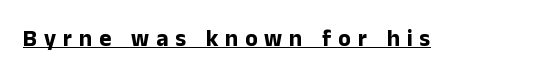
The image shows 23 px bold type, upright; set unusually wide letter spacing (+0.3 em), underlined.
